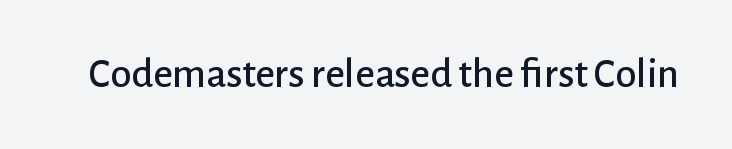
Is there any slant? The stems are plumb. Default kerning and tracking; the words read as compact shapes. Think of a printed novel: that variable character pitch is what you see here. You can tell from the bare stems that sans-serif type was used. Descenders are the only things crossing below the line.
